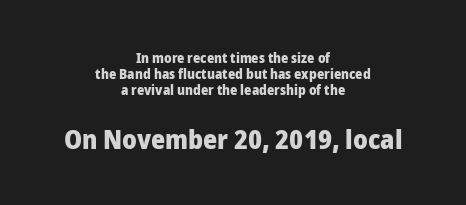
The image shows 27 px bold type, upright; set centered, line spacing 1.16x, normal letter spacing, not underlined; the second (bottom) block is 1.93x larger.
